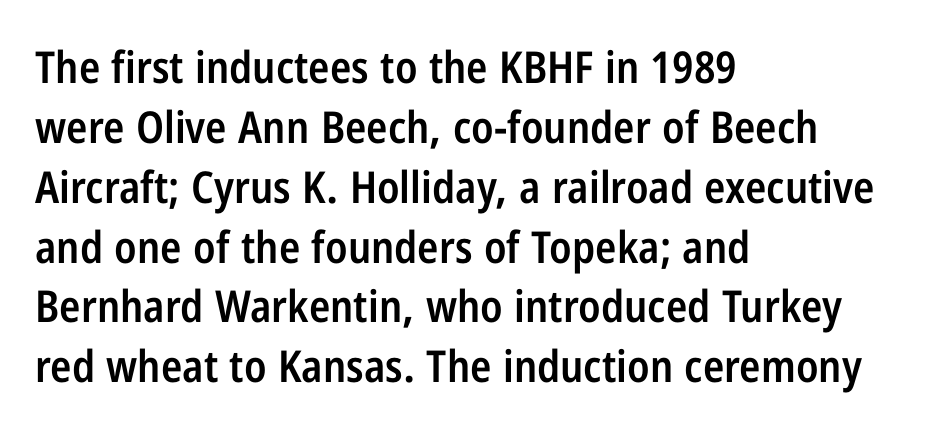
The image shows 44 px semibold, condensed sans-serif type, upright; set left-aligned, normal line spacing (1.36x), normal letter spacing, not underlined; low stroke contrast and a medium x-height.
